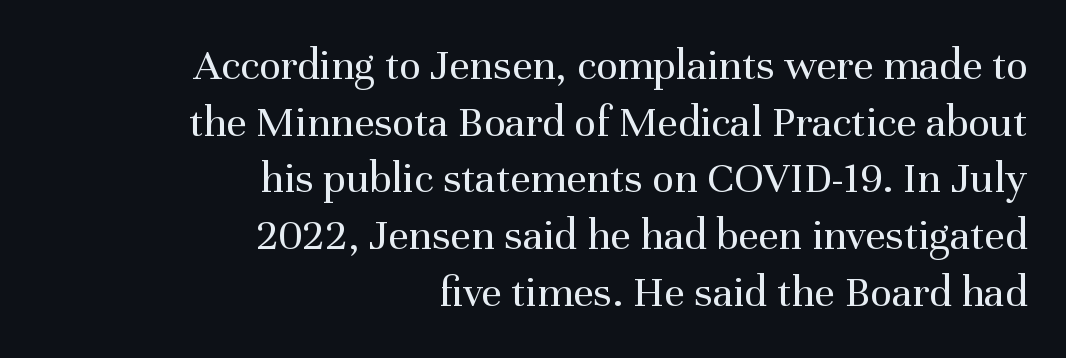
The image shows 45 px regular-weight serif type, upright; set right-aligned, normal line spacing (1.26x), normal letter spacing, not underlined; medium stroke contrast and a medium x-height.
